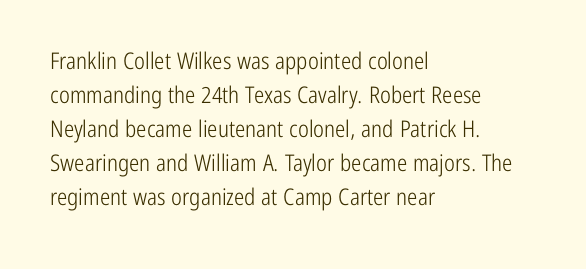
{"italic": "no", "bold": "no", "underline": "no", "align": "left", "line_spacing": "normal", "line_spacing_ratio": 1.48, "letter_spacing": "normal", "letter_spacing_em": 0.0, "glyph_px": 23}
